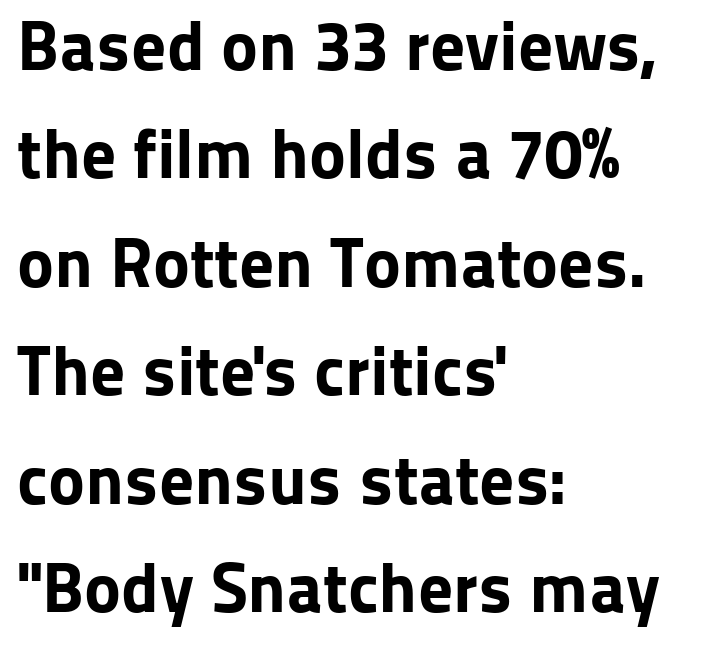
Regarding serifs, this sample does without them. Emphasis by weight is at full strength: bold. Rule under the text: the space is simply empty. Do the characters align in a grid? No, the font is proportional. The rendering uses a moderate line-height, typical for paragraphs. Every stem runs plumb, perpendicular to the baseline.
